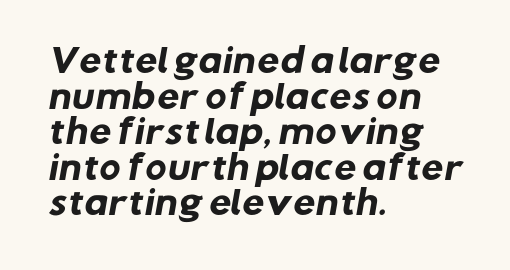
The image shows 32 px heavy sans-serif type; set left-aligned, tight line spacing (1.11x), normal letter spacing, not underlined; low stroke contrast and a medium x-height.
